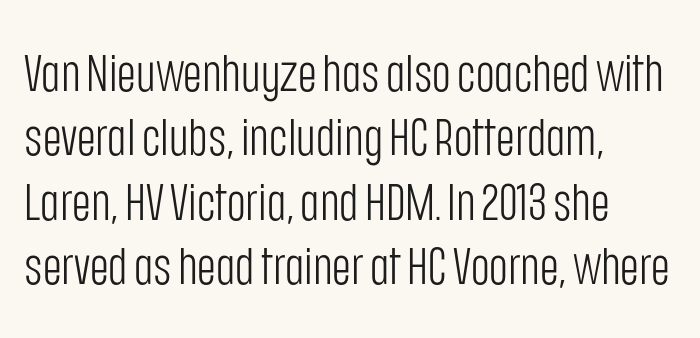
One glance says typical: line gaps are just what's usual. Compared with a centered layout, this one pins lines to the left instead. The glyphs in this specimen are sans serif. Underline: absent.
